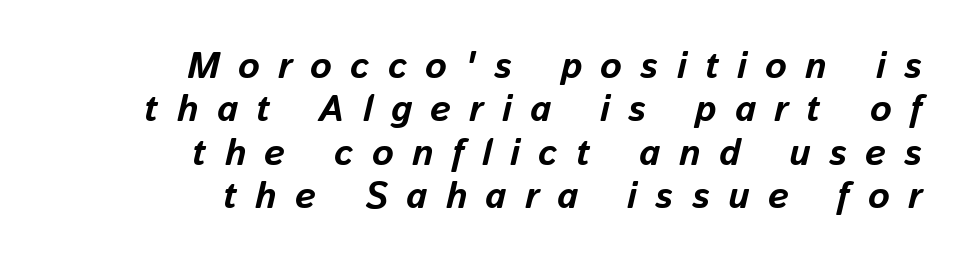
Q: Is the text bold? A: Yes.
Q: Is the text italic (slanted)? A: Yes, it leans right by about 13 degrees.
Q: Is the text underlined? A: No.
Q: How is the paragraph aligned? A: Right-aligned.
Q: Is the spacing between letters normal or unusually wide? A: Unusually wide.
Q: Width (condensed, normal, or wide)? A: Normal.
Q: Stroke contrast? A: Low.
Q: x-height? A: Medium.
Q: Monospaced? A: No.
